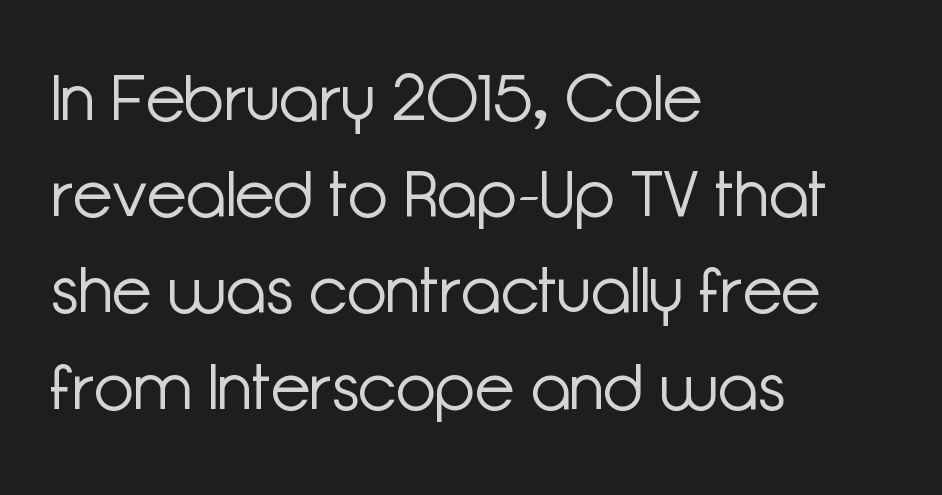
Q: Is the text bold? A: No.
Q: Is the text italic (slanted)? A: No, it is upright.
Q: Is the typeface a serif or a sans-serif typeface? A: Sans-serif.
Q: Is the text underlined? A: No.
Q: How is the paragraph aligned? A: Left-aligned.
Q: Is the spacing between letters normal or unusually wide? A: Normal.
Q: Is the spacing between lines tight, normal or loose? A: Normal.
Q: Width (condensed, normal, or wide)? A: Normal.
Q: Stroke contrast? A: Low.
Q: x-height? A: Medium.
Q: Monospaced? A: No.
